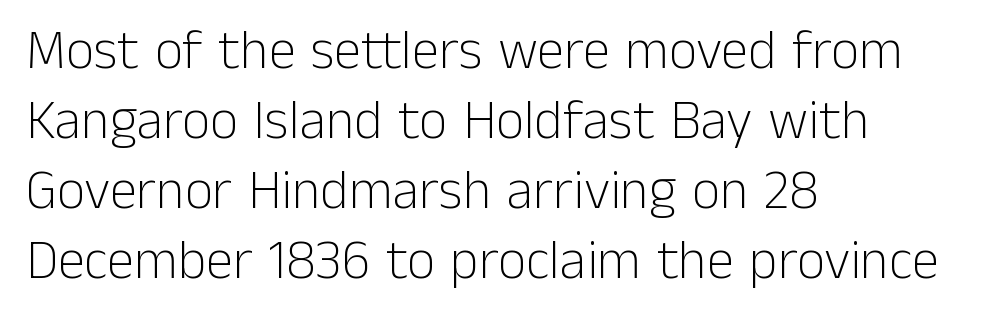
The image shows 55 px light sans-serif type, upright; set left-aligned, normal line spacing (1.27x), normal letter spacing, not underlined; low stroke contrast and a medium x-height.
